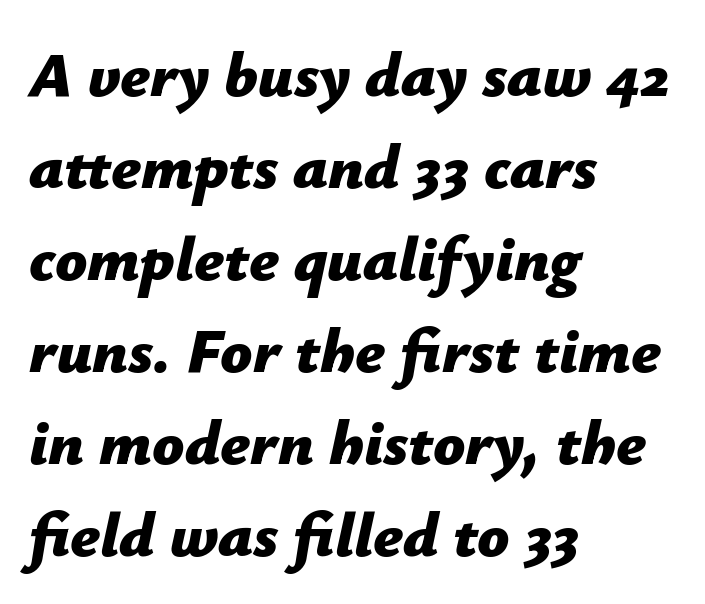
The image shows 63 px bold type, italic (leaning right); set left-aligned, normal line spacing (1.46x), normal letter spacing, not underlined; low stroke contrast and a medium x-height.
